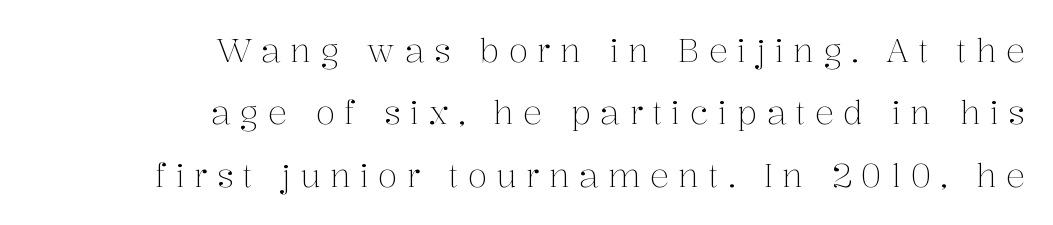
Q: Is the text bold? A: No.
Q: Is the text italic (slanted)? A: No, it is upright.
Q: Is the typeface a serif or a sans-serif typeface? A: Serif.
Q: Is the text underlined? A: No.
Q: How is the paragraph aligned? A: Right-aligned.
Q: Is the spacing between letters normal or unusually wide? A: Unusually wide.
Q: Is the spacing between lines tight, normal or loose? A: Loose.
Q: Width (condensed, normal, or wide)? A: Normal.
Q: Stroke contrast? A: Medium.
Q: x-height? A: Medium.
Q: Monospaced? A: No.
